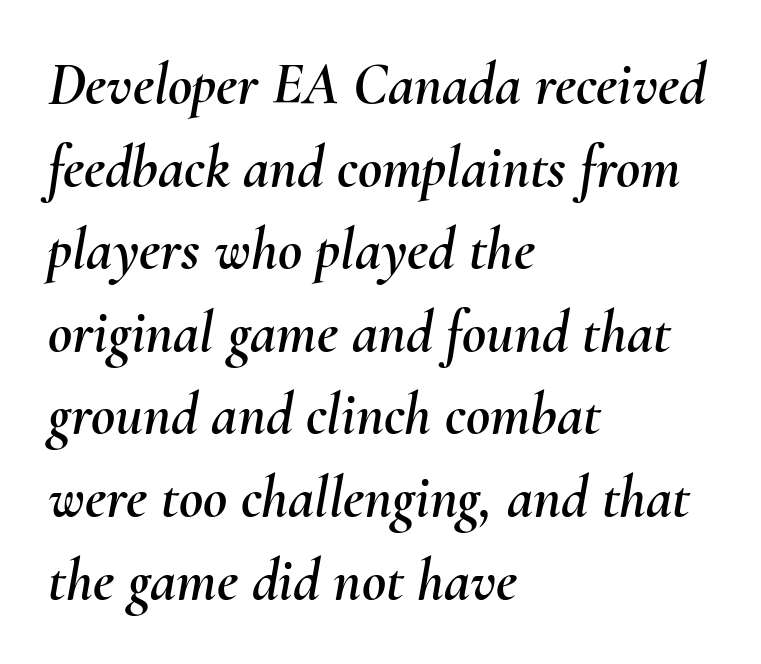
The image shows 59 px text type, italic (leaning right); set left-aligned, normal line spacing (1.4x), normal letter spacing, not underlined; medium stroke contrast and a small x-height.
